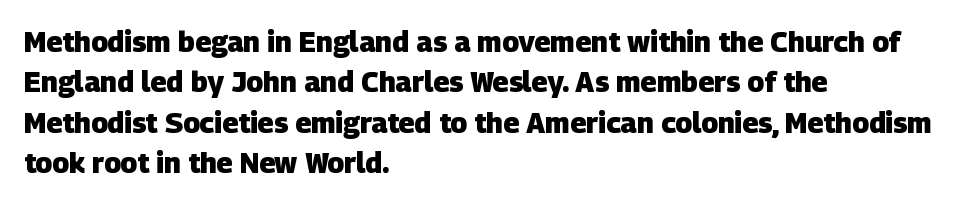
{"serif": "no", "bold": "yes", "weight": "heavy", "width": "normal", "stroke_contrast": "low", "x_height": "large", "monospaced": "no", "underline": "no", "align": "left", "line_spacing": "normal", "line_spacing_ratio": 1.44, "letter_spacing": "normal", "letter_spacing_em": 0.0, "glyph_px": 28}
